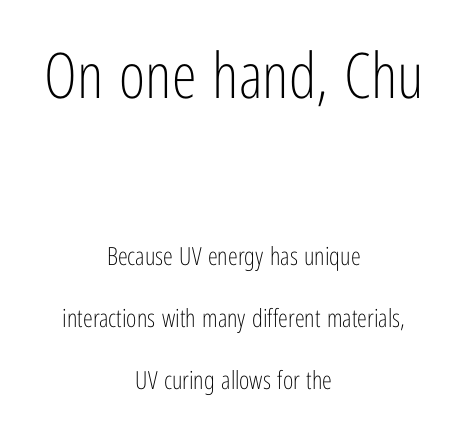
The letters advance in unequal steps, a hallmark of proportional type. No extra tracking has been applied to these lines. The letters carry no serifs — their stems end cleanly without finishing strokes. Vertically, the passage feels expansive, rows floating well apart. Underlining? Definitely not there. Type size steps down from the first block to the second.
